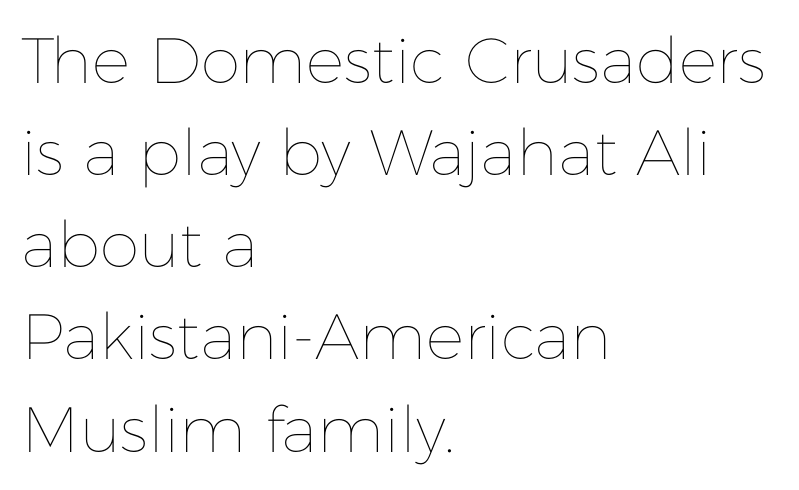
Q: Is the text bold? A: No.
Q: Is the text italic (slanted)? A: No, it is upright.
Q: Is the text underlined? A: No.
Q: How is the paragraph aligned? A: Left-aligned.
Q: Is the spacing between letters normal or unusually wide? A: Normal.
Q: Is the spacing between lines tight, normal or loose? A: Normal.
Q: Width (condensed, normal, or wide)? A: Normal.
Q: Stroke contrast? A: Low.
Q: x-height? A: Medium.
Q: Monospaced? A: No.
